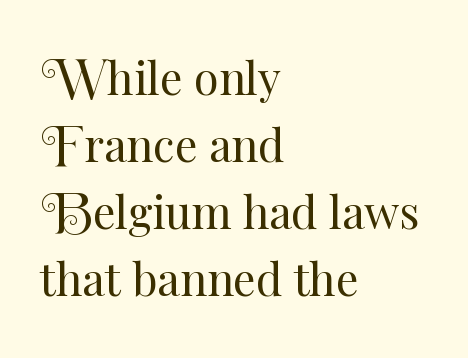
{"italic": "no", "bold": "no", "weight": "regular", "width": "normal", "stroke_contrast": "medium", "x_height": "small", "monospaced": "no", "underline": "no", "align": "left", "line_spacing": "normal", "line_spacing_ratio": 1.49, "letter_spacing": "normal", "letter_spacing_em": 0.0, "glyph_px": 45}
